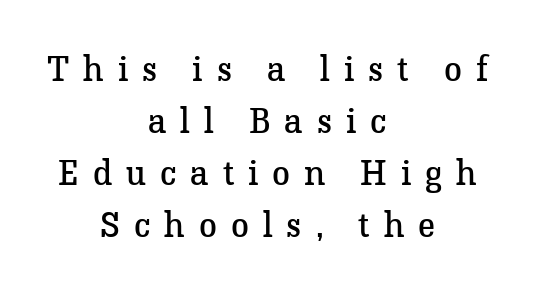
{"serif": "yes", "italic": "no", "bold": "no", "weight": "regular", "width": "normal", "stroke_contrast": "low", "x_height": "medium", "monospaced": "no", "underline": "no", "align": "center", "line_spacing": "normal", "line_spacing_ratio": 1.44, "letter_spacing": "wide", "letter_spacing_em": 0.39, "glyph_px": 36}
